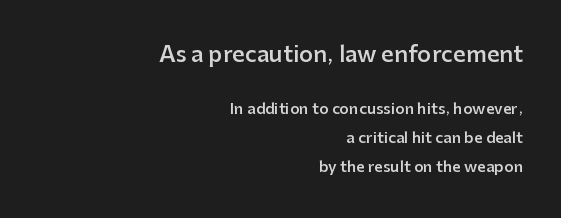
Q: Is the text bold? A: Semi-bold.
Q: Is the text italic (slanted)? A: No, it is upright.
Q: Is the text underlined? A: No.
Q: How is the paragraph aligned? A: Right-aligned.
Q: Is the spacing between letters normal or unusually wide? A: Normal.
Q: Is the spacing between lines tight, normal or loose? A: Loose.
Q: Which block of text is set in a larger size, the first (top) or the second (bottom)? A: The first (top) one.
